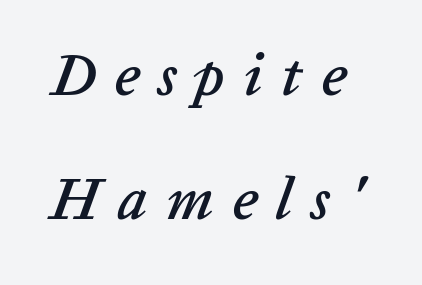
The image shows 59 px text type, italic (leaning right); set loose line spacing (2.11x), unusually wide letter spacing (+0.31 em), not underlined; low stroke contrast and a medium x-height.
